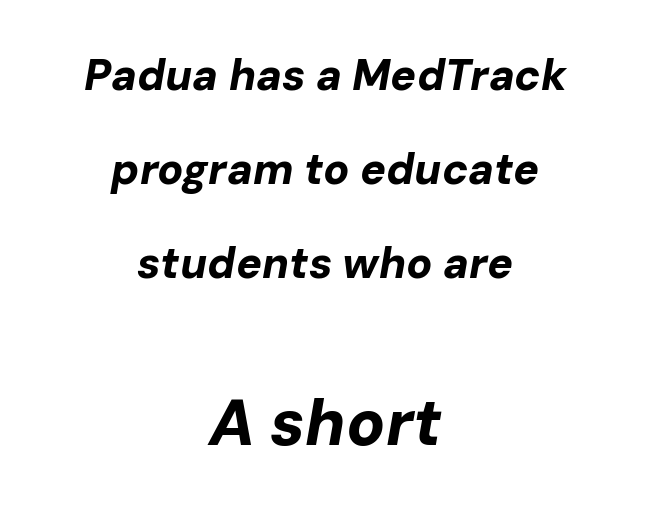
Size contrast runs from small at the top to large at the bottom. Typographic density is high because the face is bold. You could call the tracking neutral — neither tight nor loose. The lines are spread far apart with generous leading. Alignment: centered.
